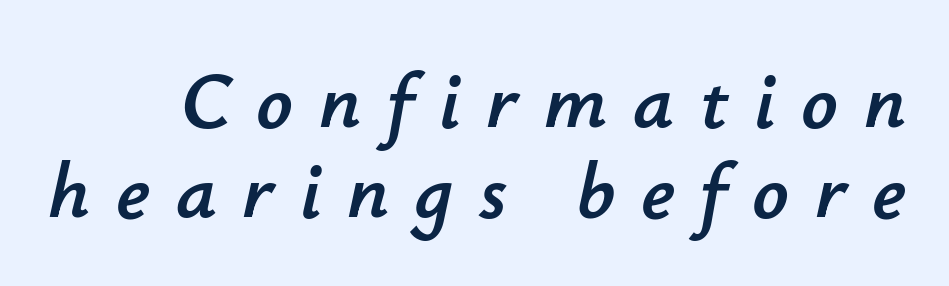
Q: Is the text italic (slanted)? A: Yes, it leans right by about 12 degrees.
Q: Is the text underlined? A: No.
Q: Is the spacing between letters normal or unusually wide? A: Unusually wide.
Q: Is the spacing between lines tight, normal or loose? A: Tight.
Q: Width (condensed, normal, or wide)? A: Normal.
Q: Stroke contrast? A: Low.
Q: x-height? A: Small.
Q: Monospaced? A: No.
